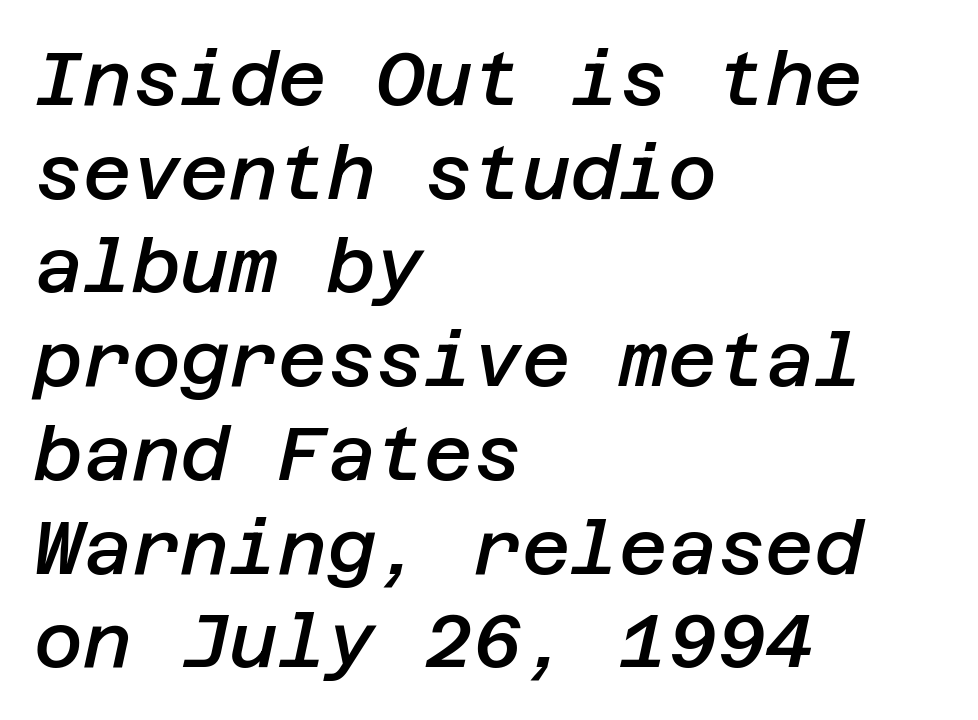
In terms of letterspacing, this is plain default setting. Horizontally, the lines are justified to the leading edge only. Emphasis by weight is partial: semibold. Style check: oblique. Nobody drew a line under any word here. Rows of type keep a routine distance in the vertical direction.
